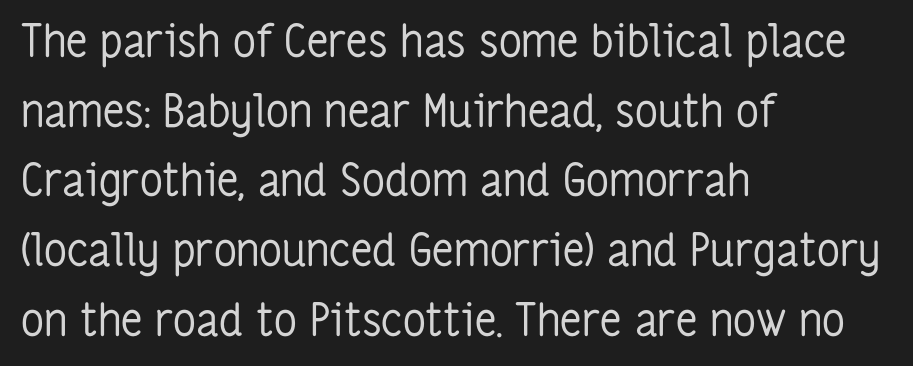
Q: Is the text bold? A: No.
Q: Is the text italic (slanted)? A: No, it is upright.
Q: Is the typeface a serif or a sans-serif typeface? A: Sans-serif.
Q: Is the text underlined? A: No.
Q: How is the paragraph aligned? A: Left-aligned.
Q: Is the spacing between letters normal or unusually wide? A: Normal.
Q: Is the spacing between lines tight, normal or loose? A: Normal.
Q: Width (condensed, normal, or wide)? A: Condensed.
Q: Stroke contrast? A: Low.
Q: x-height? A: Medium.
Q: Monospaced? A: No.
